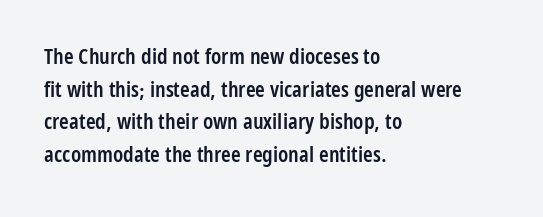
Short and long lines alike share a common starting point at left. Quick note: not italic, upright. In terms of leading, this rendering sits right in the middle. The gap between lines stays unmarked.
